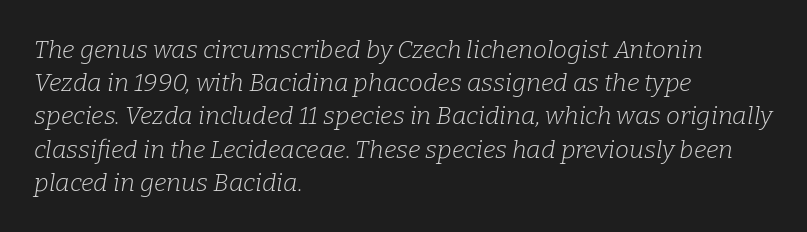
Successive baselines arrive at the customary interval. Looking at the ascenders, they clearly lean. Typeset ragged right — the left edge is the straight one. Has an underline been added? It has not. Here the glyphs are tracked normally, forming tight word shapes.
